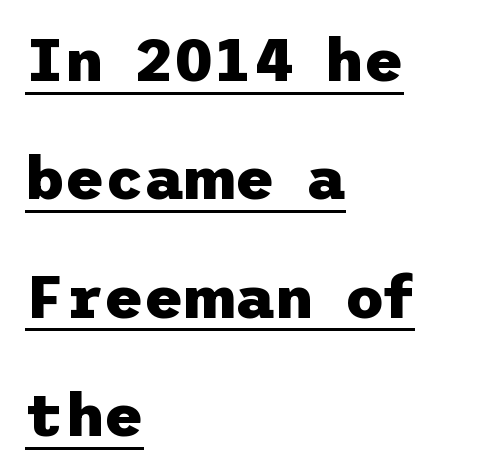
The image shows 61 px heavy sans-serif type, upright; set left-aligned, loose line spacing (1.94x), normal letter spacing, underlined; low stroke contrast and a medium x-height.
